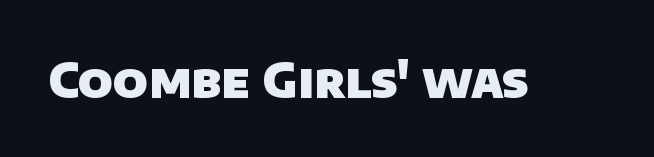
Q: Is the text bold? A: Yes.
Q: Is the typeface a serif or a sans-serif typeface? A: Sans-serif.
Q: Is the text underlined? A: No.
Q: Is the spacing between letters normal or unusually wide? A: Normal.
Q: Width (condensed, normal, or wide)? A: Normal.
Q: Stroke contrast? A: Low.
Q: x-height? A: Large.
Q: Monospaced? A: No.
